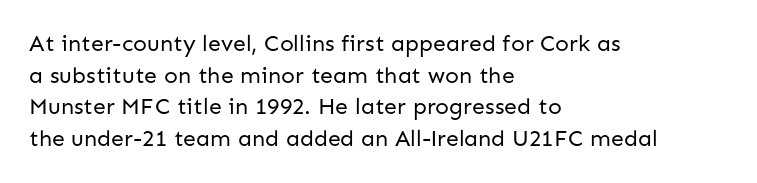
{"italic": "no", "bold": "no", "underline": "no", "align": "left", "line_spacing": "normal", "line_spacing_ratio": 1.38, "letter_spacing": "normal", "letter_spacing_em": 0.0, "glyph_px": 23}
